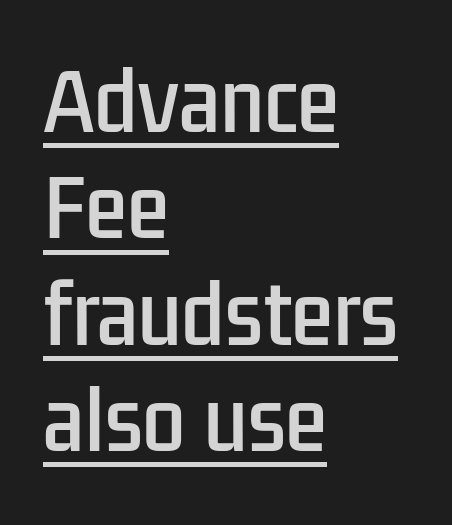
Q: Is the text italic (slanted)? A: No, it is upright.
Q: Is the typeface a serif or a sans-serif typeface? A: Sans-serif.
Q: Is the text underlined? A: Yes.
Q: How is the paragraph aligned? A: Left-aligned.
Q: Is the spacing between letters normal or unusually wide? A: Normal.
Q: Is the spacing between lines tight, normal or loose? A: Normal.
Q: Width (condensed, normal, or wide)? A: Condensed.
Q: Stroke contrast? A: Low.
Q: x-height? A: Medium.
Q: Monospaced? A: No.
